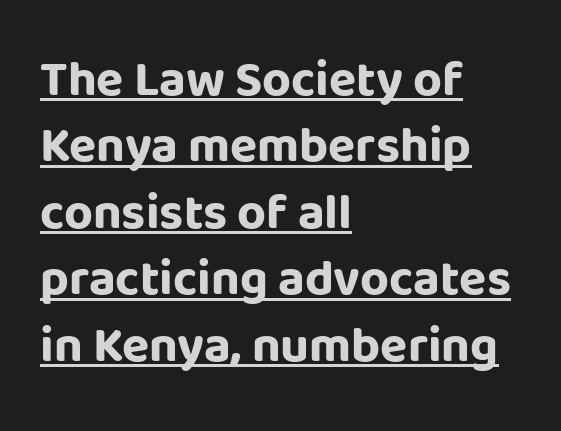
{"serif": "no", "italic": "no", "bold": "yes", "weight": "bold", "width": "normal", "stroke_contrast": "low", "x_height": "large", "monospaced": "no", "underline": "yes", "align": "left", "line_spacing": "normal", "line_spacing_ratio": 1.33, "letter_spacing": "normal", "letter_spacing_em": 0.0, "glyph_px": 50}
